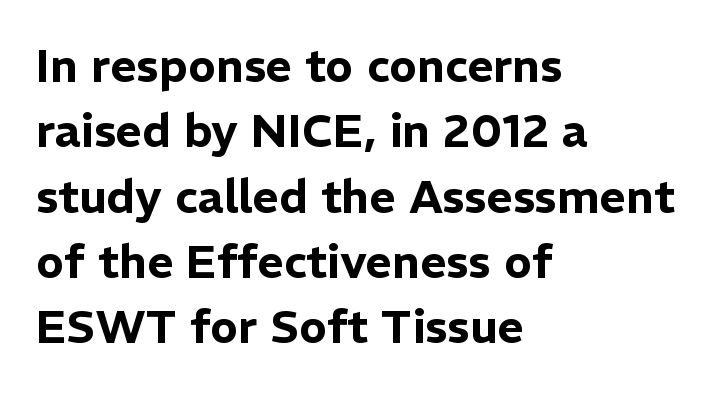
The image shows 46 px sans-serif type, upright; set left-aligned, normal line spacing (1.42x), normal letter spacing, not underlined; low stroke contrast and a medium x-height.
